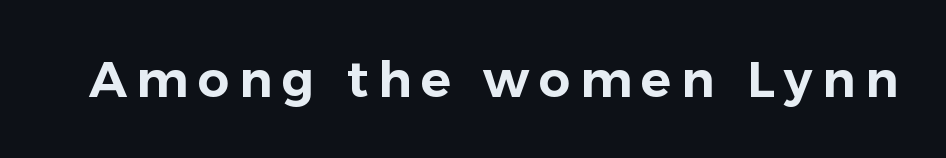
You could not count columns in this text — the font is proportionally spaced. Underline: absent. The lettering holds an erect, upright posture throughout. The type family on display is of the sans-serif kind.
